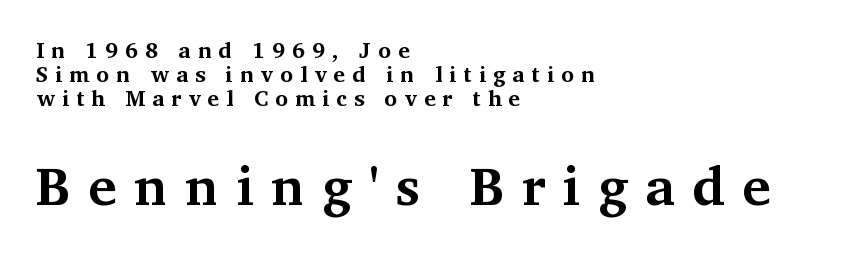
This rendering employs a face with finishing strokes, i.e., a serif. The line texture is sparse and dotted thanks to wide tracking. Thick stems and heavy bowls — unmistakably bold. This sample has the flowing, uneven cadence of proportional lettering.
